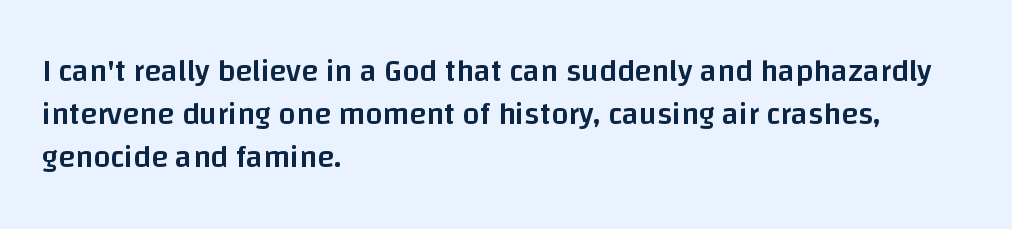
Q: Is the text bold? A: Semi-bold.
Q: Is the text italic (slanted)? A: No, it is upright.
Q: Is the typeface a serif or a sans-serif typeface? A: Sans-serif.
Q: Is the text underlined? A: No.
Q: How is the paragraph aligned? A: Left-aligned.
Q: Is the spacing between letters normal or unusually wide? A: Normal.
Q: Is the spacing between lines tight, normal or loose? A: Normal.
Q: Width (condensed, normal, or wide)? A: Normal.
Q: Stroke contrast? A: Low.
Q: x-height? A: Large.
Q: Monospaced? A: No.
